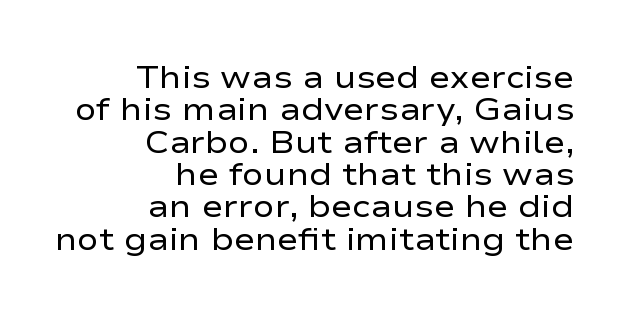
Q: Is the text bold? A: No.
Q: Is the text italic (slanted)? A: No, it is upright.
Q: Is the typeface a serif or a sans-serif typeface? A: Sans-serif.
Q: Is the text underlined? A: No.
Q: How is the paragraph aligned? A: Right-aligned.
Q: Is the spacing between letters normal or unusually wide? A: Normal.
Q: Is the spacing between lines tight, normal or loose? A: Tight.
Q: Width (condensed, normal, or wide)? A: Wide.
Q: Stroke contrast? A: Low.
Q: x-height? A: Medium.
Q: Monospaced? A: No.
